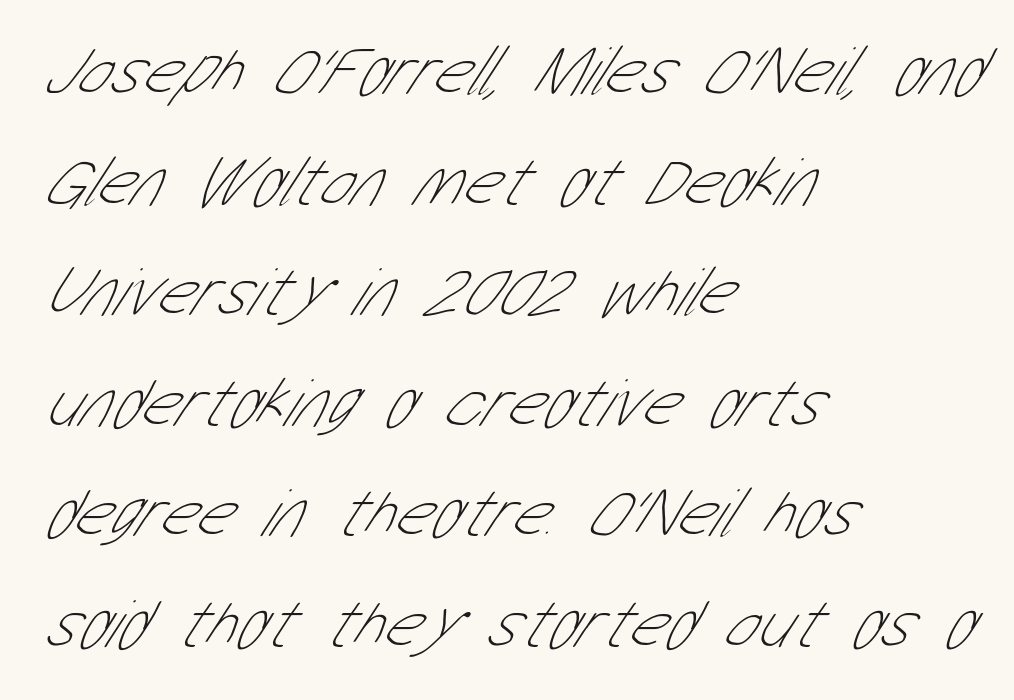
The image shows 70 px thin, condensed sans-serif type; set left-aligned, normal line spacing (1.58x), normal letter spacing, not underlined; low stroke contrast and a medium x-height.
